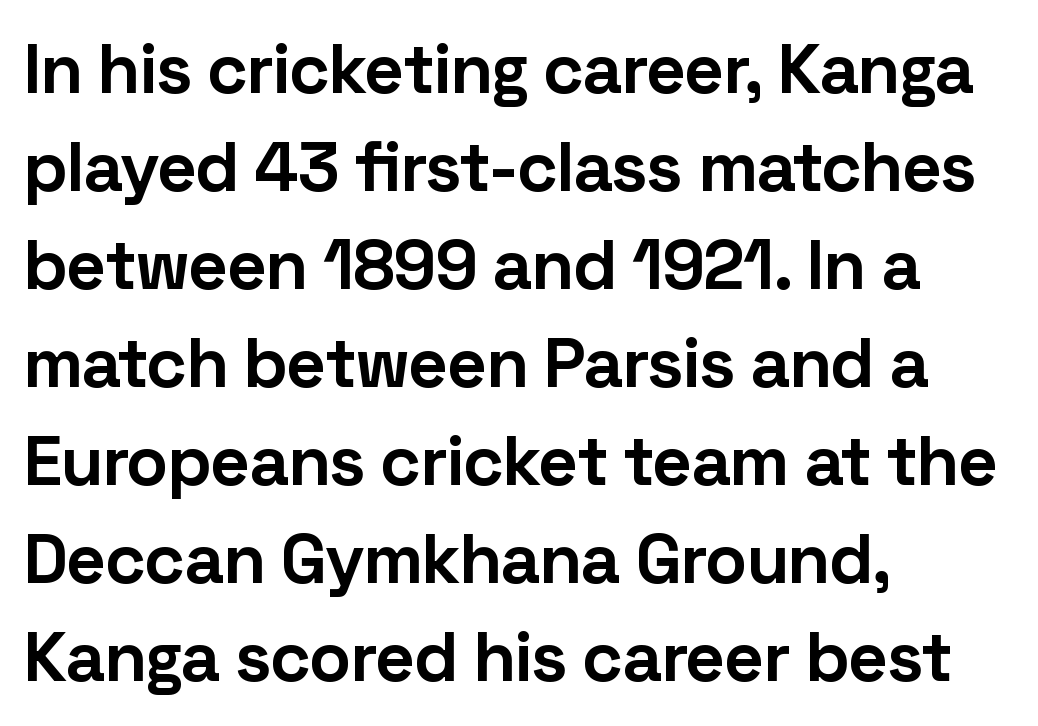
{"serif": "no", "italic": "no", "bold": "yes", "weight": "bold", "width": "normal", "stroke_contrast": "low", "x_height": "medium", "monospaced": "no", "underline": "no", "align": "left", "line_spacing": "normal", "line_spacing_ratio": 1.4, "letter_spacing": "normal", "letter_spacing_em": 0.0, "glyph_px": 70}
